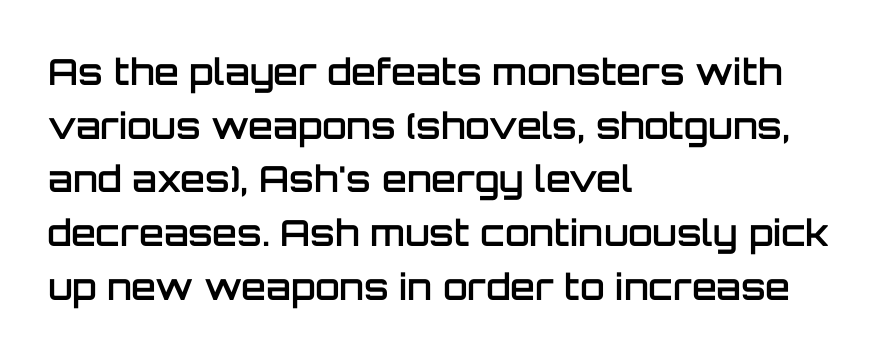
{"serif": "no", "italic": "no", "bold": "semi", "weight": "semibold", "width": "normal", "stroke_contrast": "low", "x_height": "large", "monospaced": "no", "underline": "no", "align": "left", "line_spacing": "normal", "line_spacing_ratio": 1.49, "letter_spacing": "normal", "letter_spacing_em": 0.0, "glyph_px": 36}
